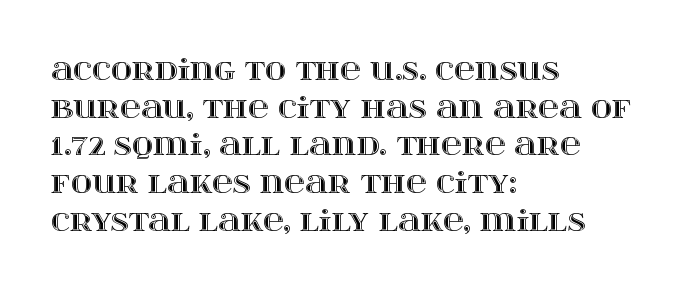
Q: Is the text italic (slanted)? A: No, it is upright.
Q: Is the text underlined? A: No.
Q: How is the paragraph aligned? A: Left-aligned.
Q: Is the spacing between letters normal or unusually wide? A: Normal.
Q: Is the spacing between lines tight, normal or loose? A: Normal.
Q: Width (condensed, normal, or wide)? A: Wide.
Q: x-height? A: Large.
Q: Monospaced? A: No.
